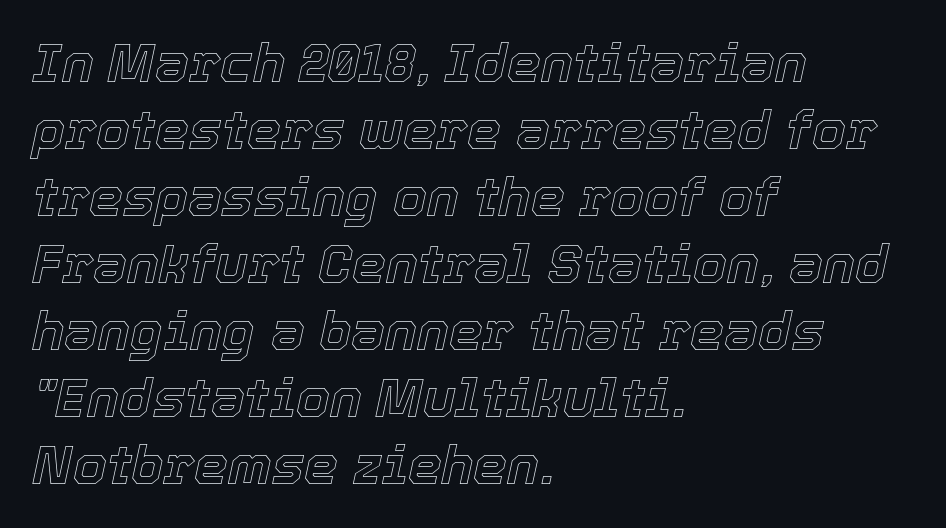
Alignment: flush left. Looks like regular typesetting: each glyph gets only the width it needs. Notice how the stems are inclined rather than vertical — that's the hallmark of italics. Spacing between characters is what you'd get straight out of the box. Quick note: underline off.
